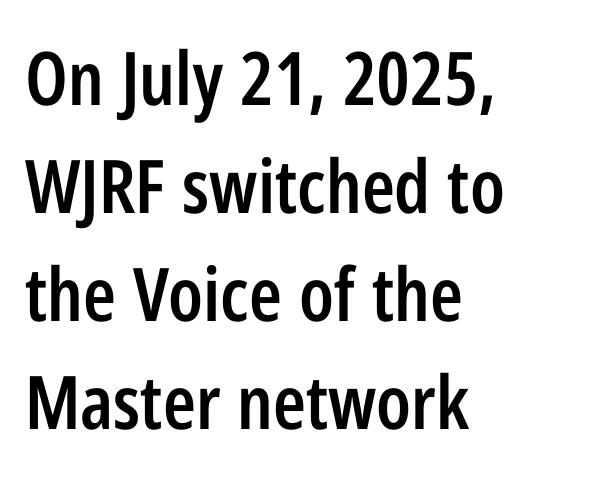
The passage shown is typeset with a sans-serif family. The gap between lines stays unmarked. As a designer I'd log this as weight 600, semibold. This rendering uses left alignment, leaving the right contour irregular. The vertical gap from one line to the next is medium. No italicization has been applied; the sample stays upright.
